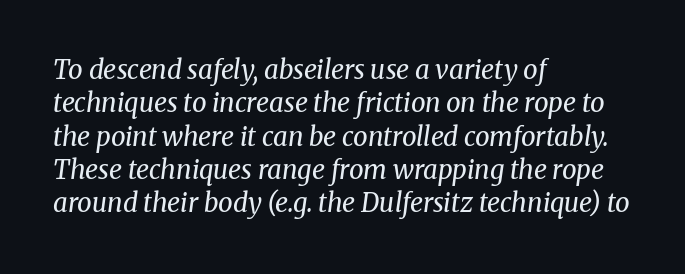
Q: Is the text bold? A: No.
Q: Is the text italic (slanted)? A: Yes, it leans right by about 8 degrees.
Q: Is the text underlined? A: No.
Q: How is the paragraph aligned? A: Left-aligned.
Q: Is the spacing between letters normal or unusually wide? A: Normal.
Q: Is the spacing between lines tight, normal or loose? A: Normal.
